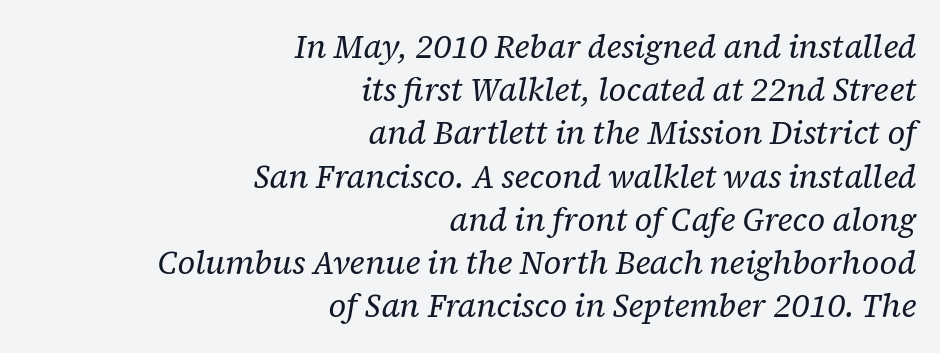
The image shows 32 px regular-weight serif type, italic (leaning right); set right-aligned, normal line spacing (1.35x), normal letter spacing, not underlined; low stroke contrast and a medium x-height.
